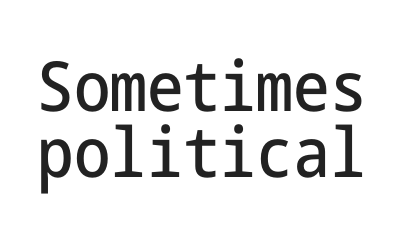
Letters rest on an invisible, unmarked baseline. Reading down the column, the eye jumps only a short way to each next line. Does the lettering tilt? It doesn't — this is upright. These lines are composed in type without serifs.
